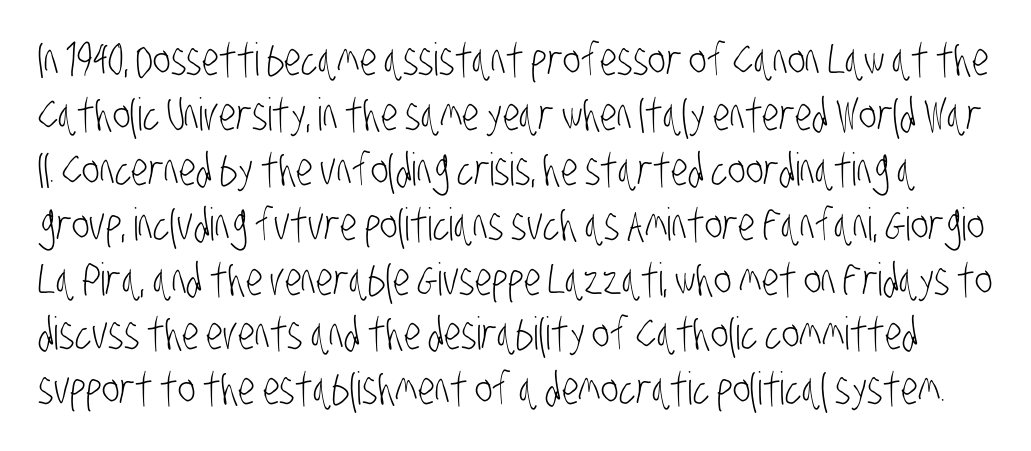
Looks like regular typesetting: each glyph gets only the width it needs. The gaps between neighbouring characters are ordinary and unremarkable. Ink coverage per letter is moderate at most. Rule under the text: the space is simply empty.
